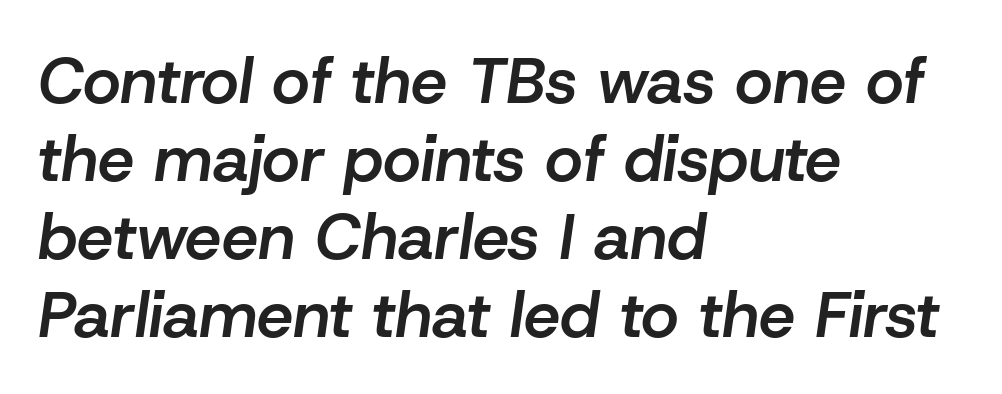
All the whitespace from short lines collects on the right. Between one letter and the next there's only the usual sliver of space. This is oblique type, the kind used for emphasis or titles. The rendering uses natural spacing where letterforms have individual widths. Weight check: semibold — heavier than regular, not quite bold. The foot of each line stays bare and open.
